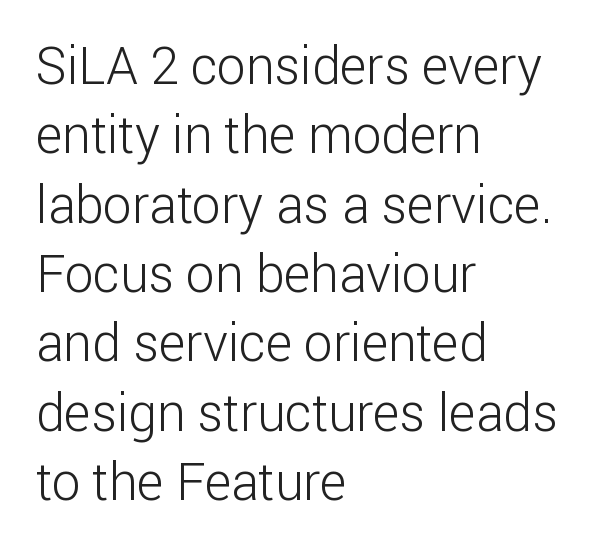
{"serif": "no", "italic": "no", "bold": "no", "weight": "light", "width": "normal", "stroke_contrast": "low", "x_height": "medium", "monospaced": "no", "underline": "no", "align": "left", "line_spacing": "normal", "line_spacing_ratio": 1.36, "letter_spacing": "normal", "letter_spacing_em": 0.0, "glyph_px": 51}
